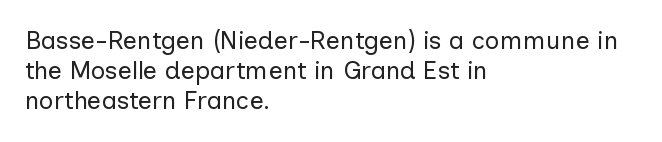
{"italic": "no", "bold": "no", "underline": "no", "align": "left", "line_spacing_ratio": 1.21, "letter_spacing": "normal", "letter_spacing_em": 0.0, "glyph_px": 25}
